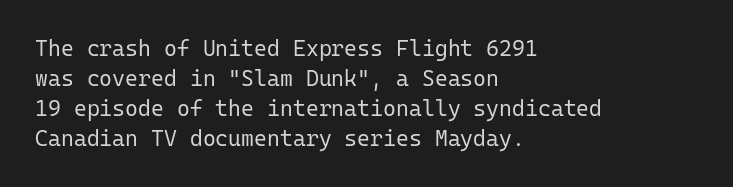
Q: Is the text bold? A: No.
Q: Is the text italic (slanted)? A: No, it is upright.
Q: Is the text underlined? A: No.
Q: How is the paragraph aligned? A: Left-aligned.
Q: Is the spacing between letters normal or unusually wide? A: Normal.
Q: Is the spacing between lines tight, normal or loose? A: Normal.
